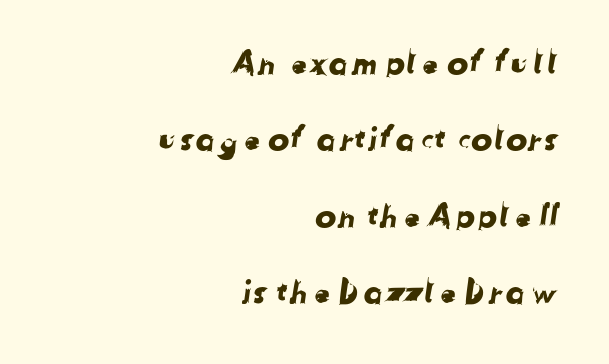
Glyph-to-glyph distance matches everyday printed text. You could not count columns in this text — the font is proportionally spaced. Horizontally, the lines are justified to the trailing edge only. Plain, unruled lines of type. Font category for this specimen: sans-serif.
